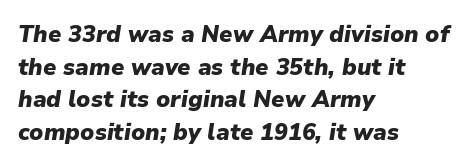
The image shows 23 px bold type, italic (leaning right); set left-aligned, normal line spacing (1.42x), normal letter spacing, not underlined.
